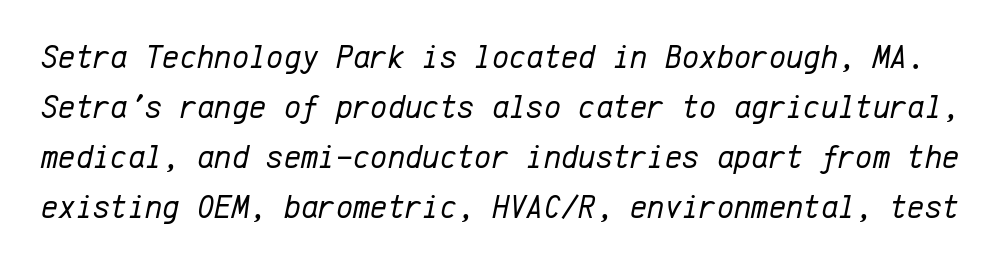
Compared with typical body copy, the letter spacing here is the same. Quick note: interline space is typical. Descenders are the only things crossing below the line. Is the type heavy? It reads as light-to-regular instead. The letters march in equal steps, a hallmark of fixed-pitch type. Designer's note — italics engaged.
